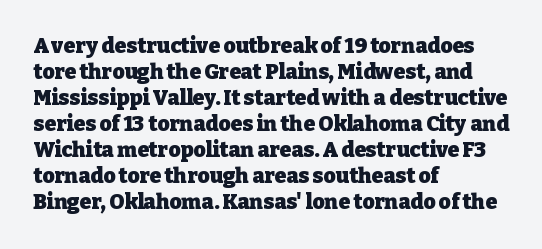
Q: Is the text bold? A: Yes.
Q: Is the text italic (slanted)? A: No, it is upright.
Q: Is the text underlined? A: No.
Q: How is the paragraph aligned? A: Left-aligned.
Q: Is the spacing between letters normal or unusually wide? A: Normal.
